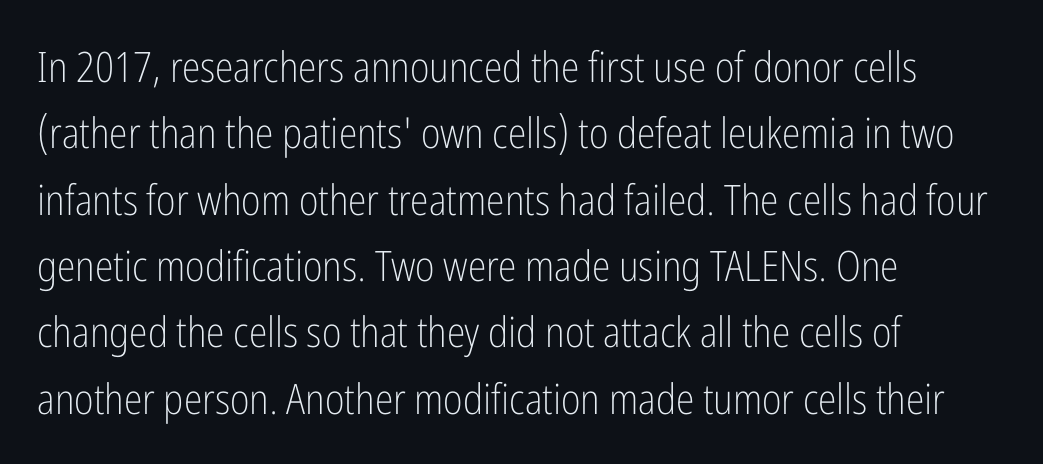
Q: Is the text bold? A: No.
Q: Is the text italic (slanted)? A: No, it is upright.
Q: Is the typeface a serif or a sans-serif typeface? A: Sans-serif.
Q: Is the text underlined? A: No.
Q: How is the paragraph aligned? A: Left-aligned.
Q: Is the spacing between letters normal or unusually wide? A: Normal.
Q: Is the spacing between lines tight, normal or loose? A: Normal.
Q: Width (condensed, normal, or wide)? A: Condensed.
Q: Stroke contrast? A: Low.
Q: x-height? A: Medium.
Q: Monospaced? A: No.
